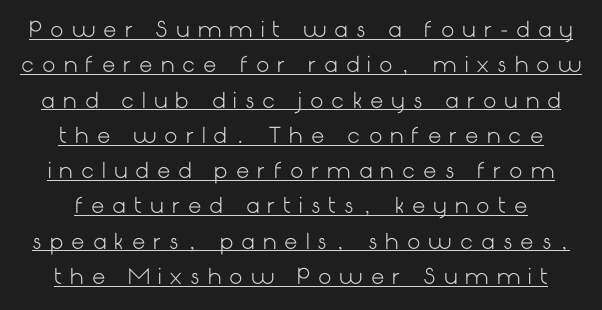
Q: Is the text bold? A: No.
Q: Is the text italic (slanted)? A: No, it is upright.
Q: Is the text underlined? A: Yes.
Q: Is the spacing between letters normal or unusually wide? A: Unusually wide.
Q: Is the spacing between lines tight, normal or loose? A: Normal.
